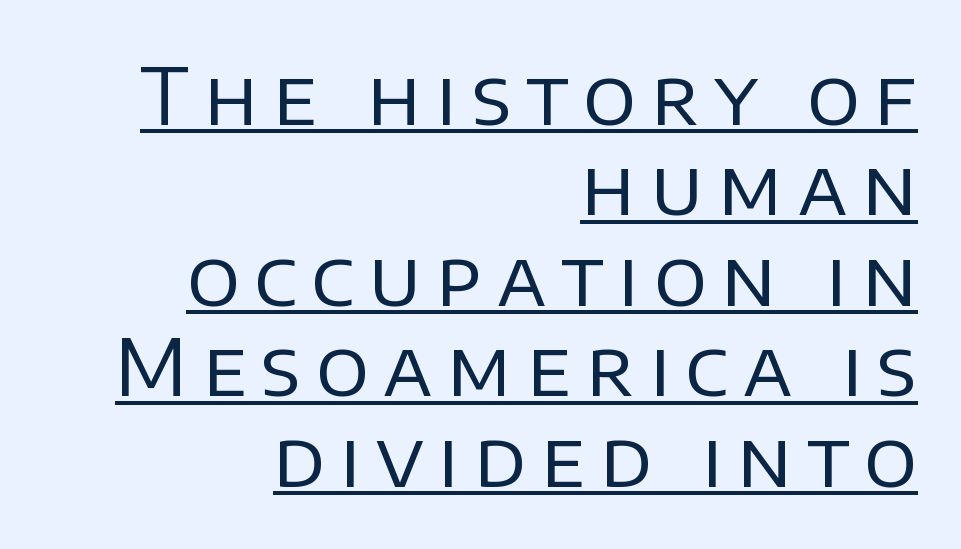
{"serif": "no", "italic": "no", "bold": "no", "weight": "regular", "width": "normal", "stroke_contrast": "low", "x_height": "large", "monospaced": "no", "underline": "yes", "align": "right", "line_spacing_ratio": 1.16, "glyph_px": 78}
